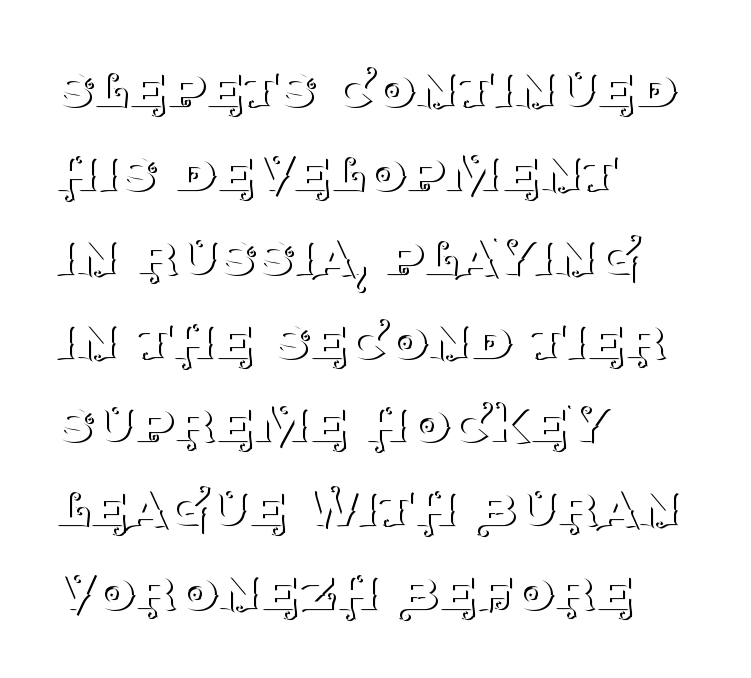
Q: Is the text bold? A: No.
Q: Is the text italic (slanted)? A: No, it is upright.
Q: Is the typeface a serif or a sans-serif typeface? A: Serif.
Q: Is the text underlined? A: No.
Q: How is the paragraph aligned? A: Left-aligned.
Q: Is the spacing between letters normal or unusually wide? A: Normal.
Q: Is the spacing between lines tight, normal or loose? A: Normal.
Q: Width (condensed, normal, or wide)? A: Normal.
Q: Stroke contrast? A: Medium.
Q: x-height? A: Large.
Q: Monospaced? A: No.
